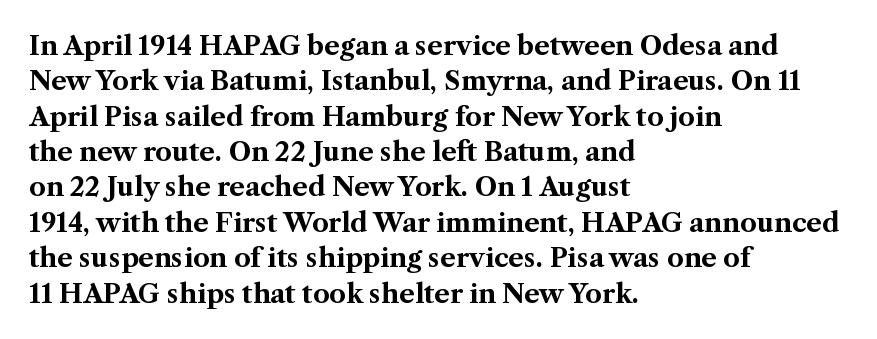
Normally led — the rows are evenly, conventionally spaced. A roman cut, with each character standing at attention. The gaps between neighbouring characters are ordinary and unremarkable. The words here are not underlined. Left-aligned paragraph, ragged on the right. The typesetting leans heavy: a genuine bold.
